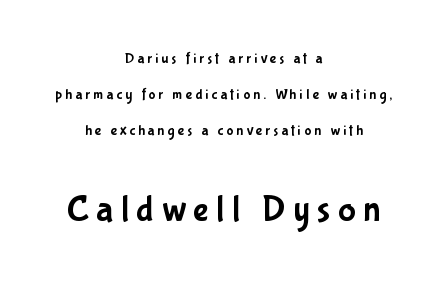
Q: Is the text italic (slanted)? A: No, it is upright.
Q: Is the typeface a serif or a sans-serif typeface? A: Sans-serif.
Q: Is the text underlined? A: No.
Q: How is the paragraph aligned? A: Centered.
Q: Is the spacing between letters normal or unusually wide? A: Unusually wide.
Q: Is the spacing between lines tight, normal or loose? A: Loose.
Q: Which block of text is set in a larger size, the first (top) or the second (bottom)? A: The second (bottom) one.
Q: Width (condensed, normal, or wide)? A: Condensed.
Q: Stroke contrast? A: Low.
Q: x-height? A: Medium.
Q: Monospaced? A: No.
